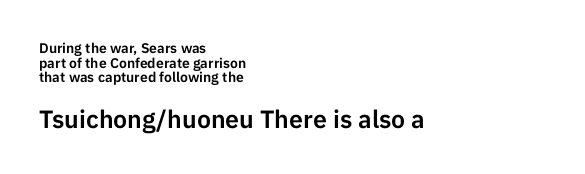
{"italic": "no", "underline": "no", "align": "left", "line_spacing": "tight", "line_spacing_ratio": 1.05, "letter_spacing": "normal", "letter_spacing_em": 0.0, "larger_block": "second", "size_ratio": 1.79, "glyph_px": 25}
